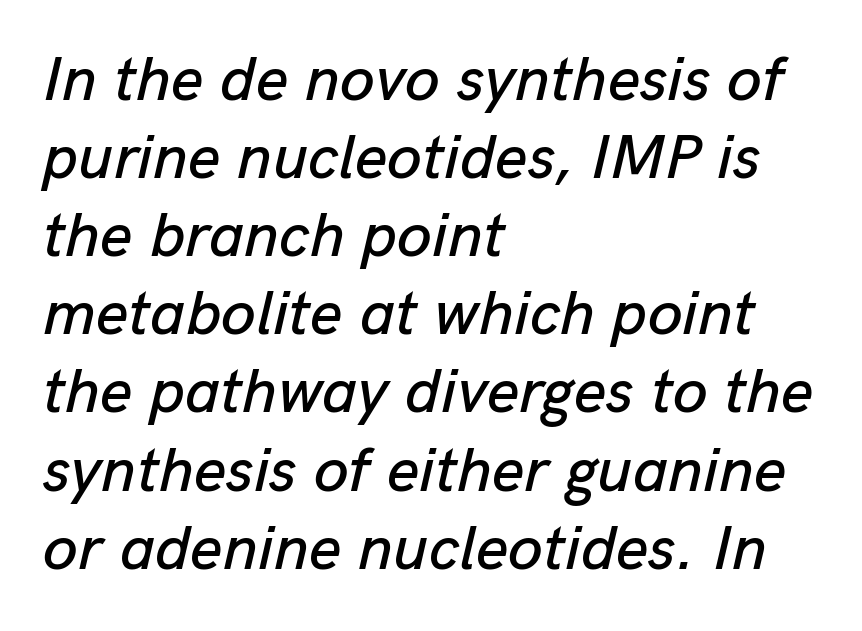
The image shows 63 px text type, italic (leaning right); set left-aligned, line spacing 1.24x, normal letter spacing, not underlined; low stroke contrast and a medium x-height.
